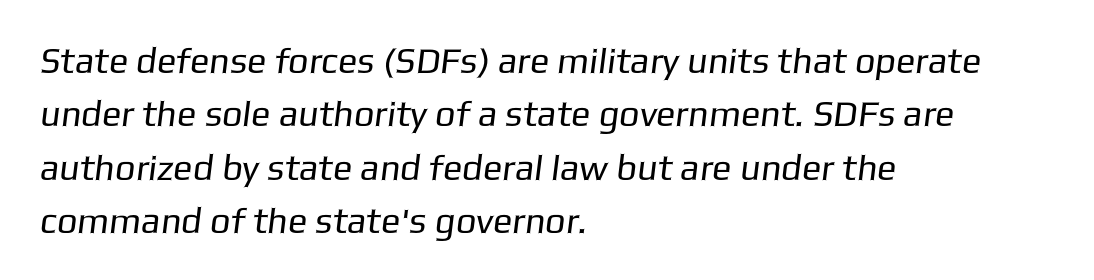
{"serif": "no", "bold": "no", "weight": "regular", "width": "normal", "stroke_contrast": "low", "x_height": "medium", "monospaced": "no", "underline": "no", "align": "left", "line_spacing": "normal", "line_spacing_ratio": 1.48, "letter_spacing": "normal", "letter_spacing_em": 0.0, "glyph_px": 36}
